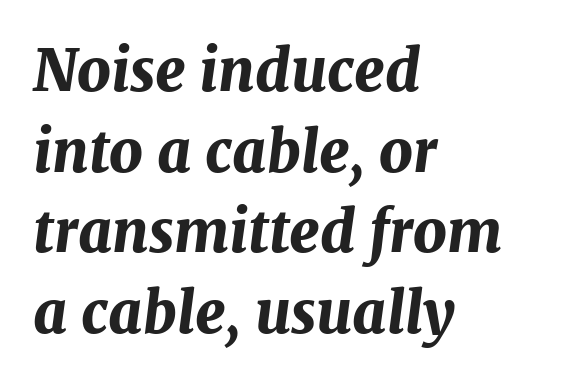
The image shows 58 px bold type, italic (leaning right); set left-aligned, normal line spacing (1.39x), normal letter spacing, not underlined; medium stroke contrast and a medium x-height.
